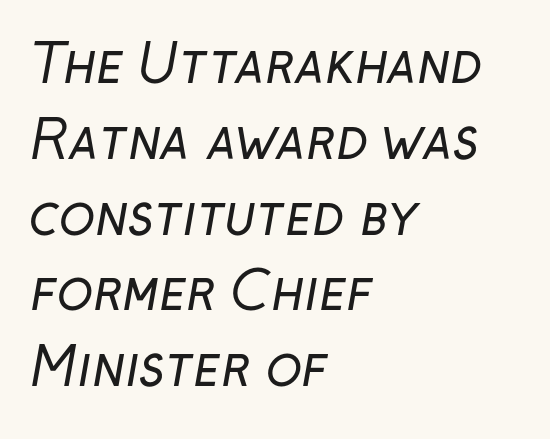
Q: Is the text bold? A: No.
Q: Is the typeface a serif or a sans-serif typeface? A: Sans-serif.
Q: Is the text underlined? A: No.
Q: How is the paragraph aligned? A: Left-aligned.
Q: Is the spacing between letters normal or unusually wide? A: Normal.
Q: Is the spacing between lines tight, normal or loose? A: Normal.
Q: Width (condensed, normal, or wide)? A: Normal.
Q: Stroke contrast? A: Low.
Q: x-height? A: Medium.
Q: Monospaced? A: No.
